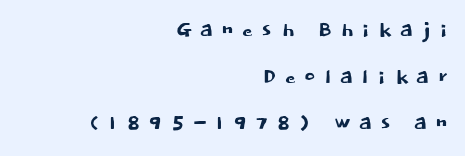
The image shows 27 px text type, upright; set right-aligned, line spacing 1.73x, unusually wide letter spacing (+0.29 em), not underlined.
